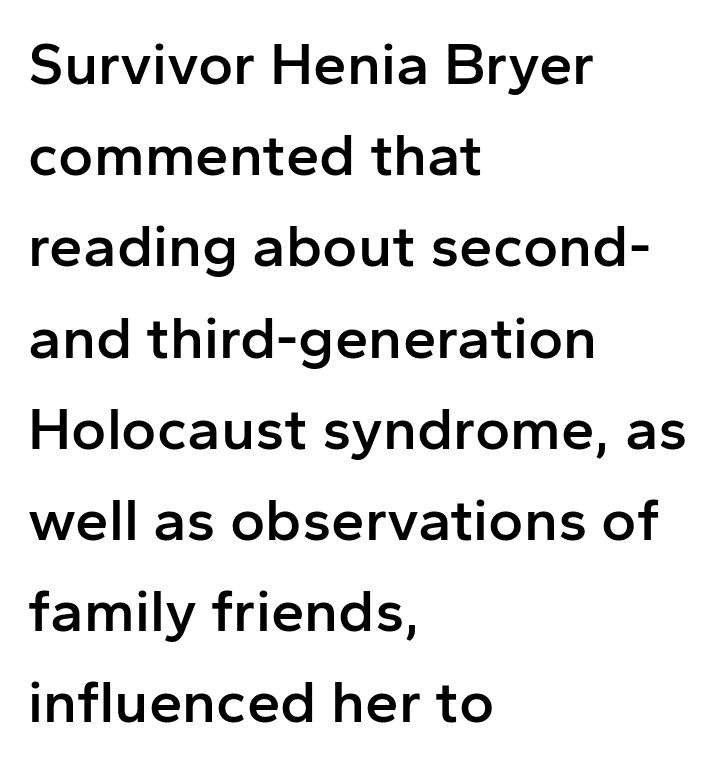
{"serif": "no", "italic": "no", "bold": "semi", "weight": "semibold", "width": "normal", "stroke_contrast": "low", "x_height": "medium", "monospaced": "no", "underline": "no", "align": "left", "line_spacing": "normal", "line_spacing_ratio": 1.52, "letter_spacing": "normal", "letter_spacing_em": 0.0, "glyph_px": 60}
